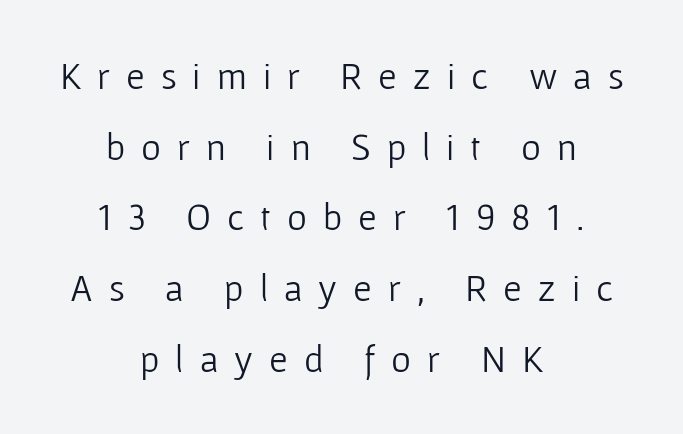
Layout note: lines centered. The characters are drawn with everyday or finer stroke widths. These lines have a slow, spaced-out rhythm from letter to letter. Look at the bottom of the vertical strokes: they stop flat, with no serifs.
